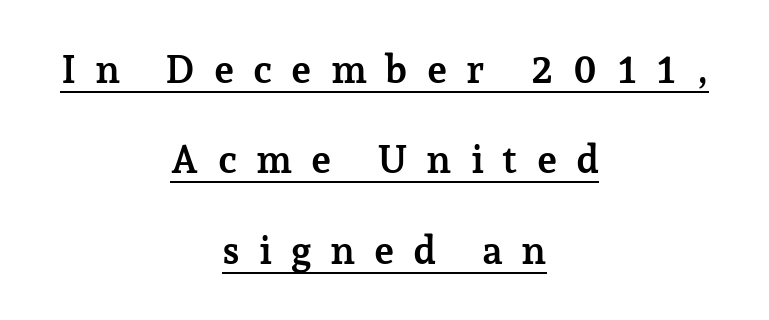
These lines stand farther apart than default settings would place them. Character widths vary here, with narrow letters taking less room than wide ones. Upright lettering throughout. Check where the strokes stop: tiny serifs finish them off. Caption: multi-line text, centered on the measure.
